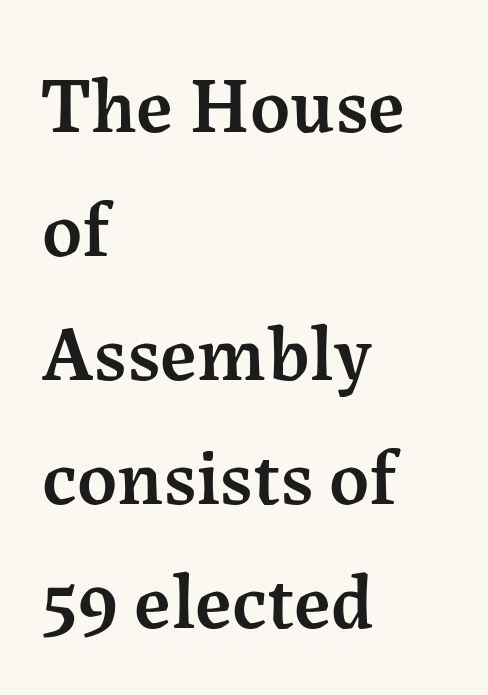
The image shows 78 px semibold serif type, upright; set left-aligned, normal line spacing (1.59x), normal letter spacing, not underlined; medium stroke contrast and a medium x-height.
